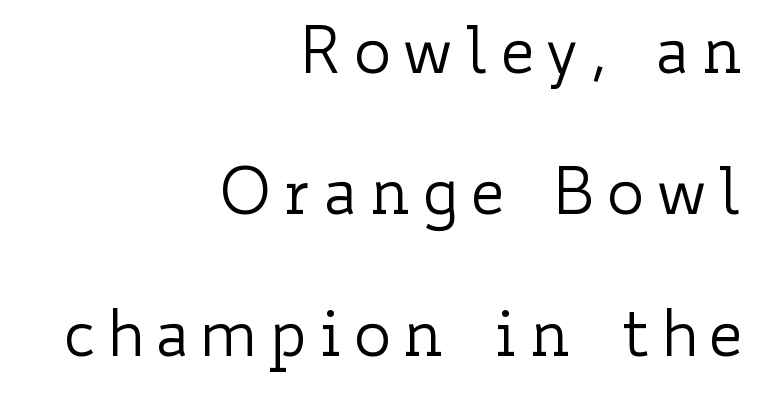
Q: Is the text bold? A: No.
Q: Is the text italic (slanted)? A: No, it is upright.
Q: Is the text underlined? A: No.
Q: How is the paragraph aligned? A: Right-aligned.
Q: Is the spacing between lines tight, normal or loose? A: Loose.
Q: Width (condensed, normal, or wide)? A: Wide.
Q: Stroke contrast? A: Low.
Q: x-height? A: Small.
Q: Monospaced? A: No.
